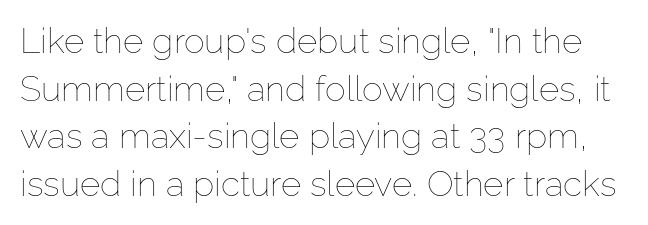
The image shows 35 px thin type, upright; set normal line spacing (1.36x), normal letter spacing, not underlined; low stroke contrast and a medium x-height.
